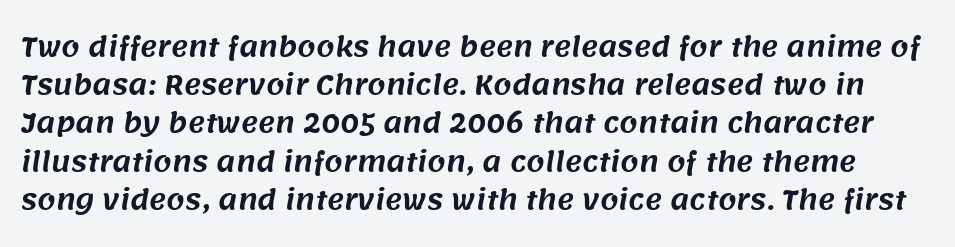
Q: Is the text underlined? A: No.
Q: Is the spacing between letters normal or unusually wide? A: Normal.
Q: Is the spacing between lines tight, normal or loose? A: Normal.
